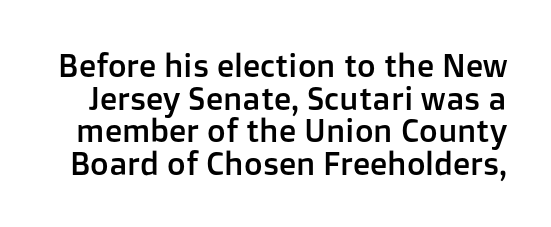
Posture: vertical. Varying glyph widths throughout — classic text-font behaviour. This is sans-serif lettering, the kind often seen on screens and signage. A bare baseline throughout the passage.
